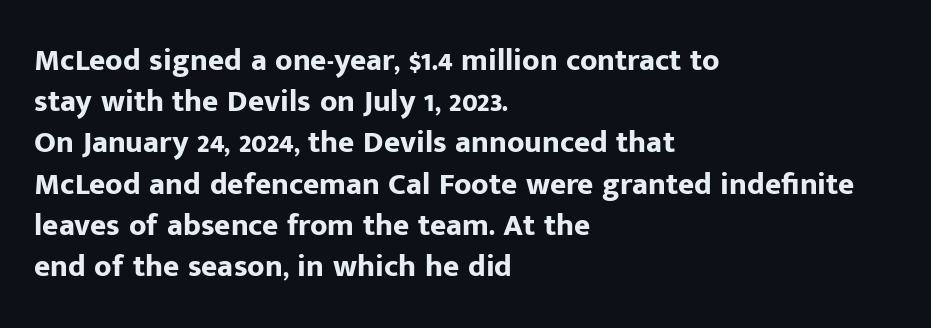
These lines carry a lot of weight — the face is fully bold. All the whitespace from short lines collects on the right. Normally led — the rows are evenly, conventionally spaced. This rendering features lettering with no underline. These lines are rendered in a variable-pitch font.
